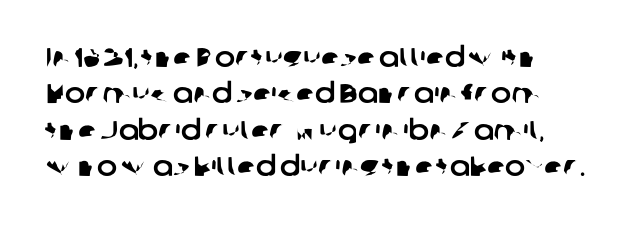
The image shows 27 px text type; set normal line spacing (1.35x), normal letter spacing, not underlined.
